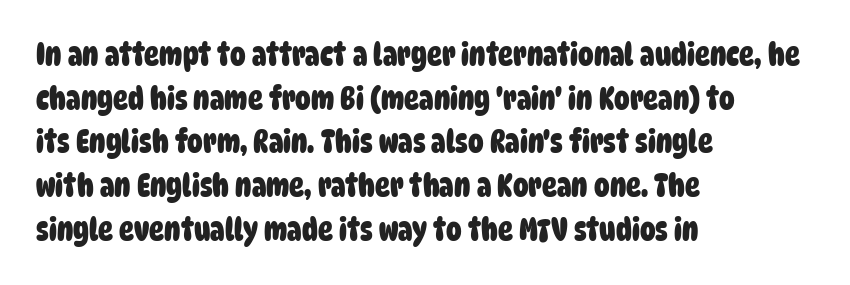
Q: Is the text bold? A: Yes.
Q: Is the typeface a serif or a sans-serif typeface? A: Sans-serif.
Q: Is the text underlined? A: No.
Q: How is the paragraph aligned? A: Left-aligned.
Q: Is the spacing between letters normal or unusually wide? A: Normal.
Q: Is the spacing between lines tight, normal or loose? A: Normal.
Q: Width (condensed, normal, or wide)? A: Condensed.
Q: Stroke contrast? A: Low.
Q: x-height? A: Large.
Q: Monospaced? A: No.
